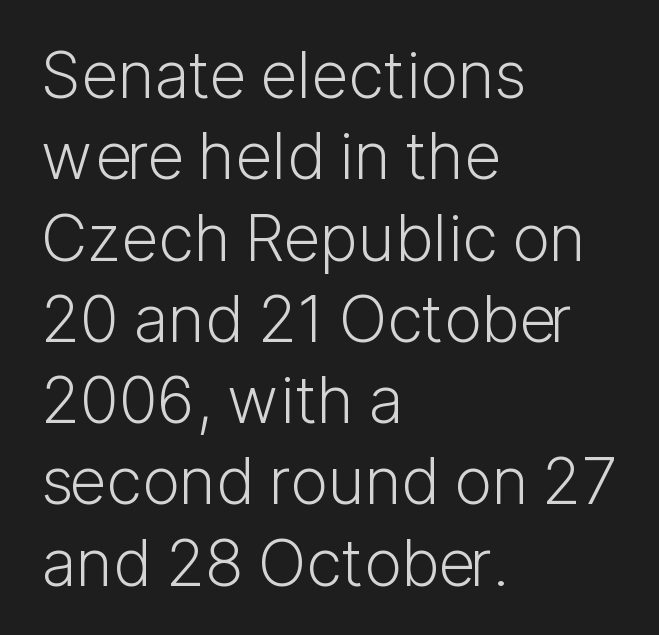
The image shows 64 px light sans-serif type, upright; set left-aligned, normal line spacing (1.27x), normal letter spacing, not underlined; low stroke contrast and a medium x-height.
